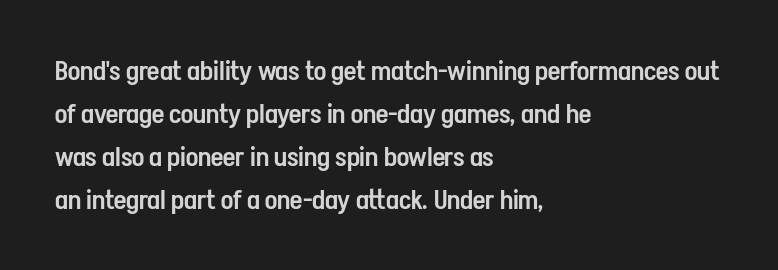
Q: Is the text bold? A: Semi-bold.
Q: Is the text italic (slanted)? A: No, it is upright.
Q: Is the text underlined? A: No.
Q: How is the paragraph aligned? A: Left-aligned.
Q: Is the spacing between letters normal or unusually wide? A: Normal.
Q: Is the spacing between lines tight, normal or loose? A: Normal.
